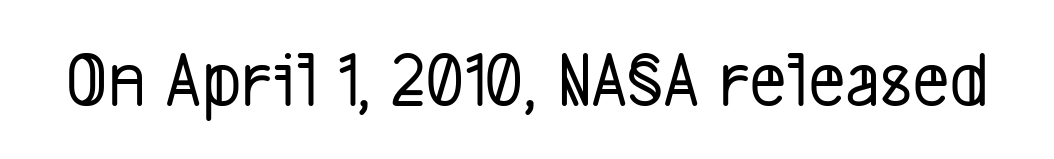
The image shows 80 px condensed sans-serif type; set normal letter spacing, not underlined; low stroke contrast and a medium x-height.
